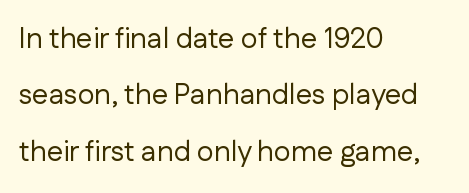
The image shows 29 px regular-weight sans-serif type, upright; set left-aligned, loose line spacing (1.94x), normal letter spacing, not underlined; low stroke contrast and a medium x-height.
